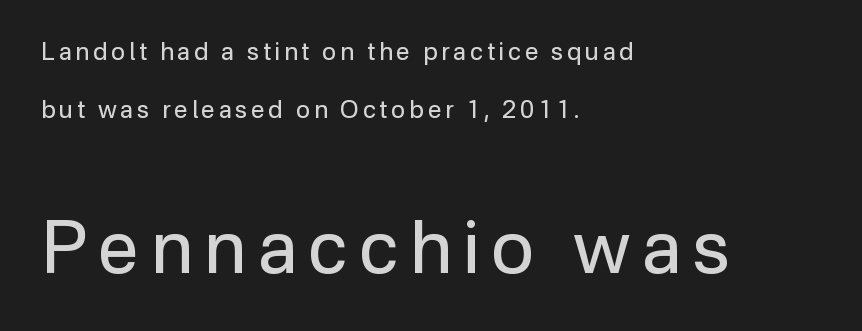
Q: Is the text bold? A: No.
Q: Is the text italic (slanted)? A: No, it is upright.
Q: Is the typeface a serif or a sans-serif typeface? A: Sans-serif.
Q: Is the text underlined? A: No.
Q: How is the paragraph aligned? A: Left-aligned.
Q: Is the spacing between lines tight, normal or loose? A: Loose.
Q: Which block of text is set in a larger size, the first (top) or the second (bottom)? A: The second (bottom) one.
Q: Width (condensed, normal, or wide)? A: Normal.
Q: Stroke contrast? A: Low.
Q: x-height? A: Medium.
Q: Monospaced? A: No.
